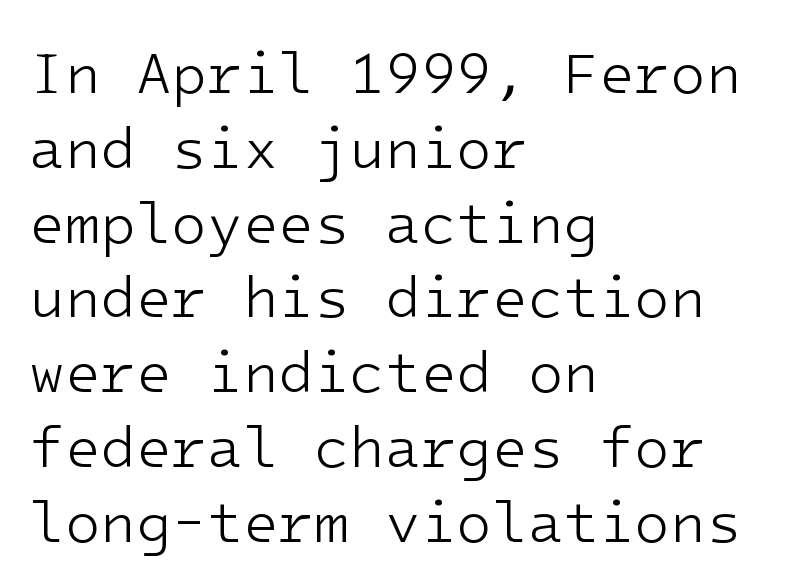
Q: Is the text bold? A: No.
Q: Is the text italic (slanted)? A: No, it is upright.
Q: Is the typeface a serif or a sans-serif typeface? A: Sans-serif.
Q: Is the text underlined? A: No.
Q: How is the paragraph aligned? A: Left-aligned.
Q: Is the spacing between letters normal or unusually wide? A: Normal.
Q: Is the spacing between lines tight, normal or loose? A: Normal.
Q: Width (condensed, normal, or wide)? A: Normal.
Q: Stroke contrast? A: Low.
Q: x-height? A: Medium.
Q: Monospaced? A: Yes.
